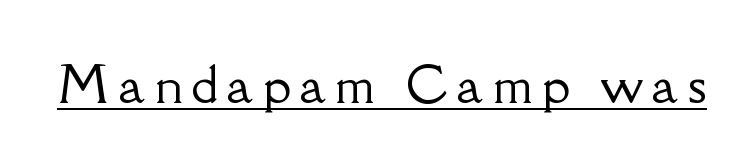
Q: Is the text italic (slanted)? A: No, it is upright.
Q: Is the typeface a serif or a sans-serif typeface? A: Serif.
Q: Is the text underlined? A: Yes.
Q: Width (condensed, normal, or wide)? A: Normal.
Q: Stroke contrast? A: Low.
Q: x-height? A: Small.
Q: Monospaced? A: No.
